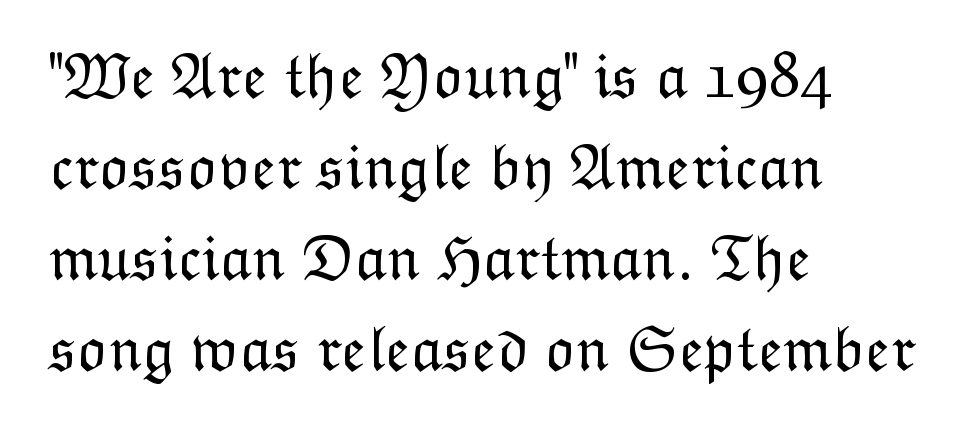
Does the lettering tilt? It doesn't — this is upright. Tracking value appears to be zero — textbook default spacing. Beneath every word, the page is bare. On a weight scale, this lands at 450 or below.
